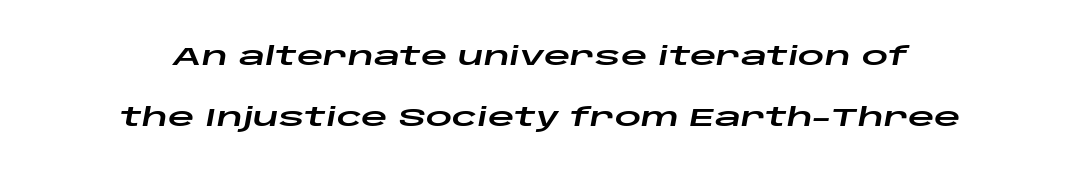
The image shows 26 px text type, italic (leaning right); set centered, loose line spacing (2.35x), normal letter spacing, not underlined.
